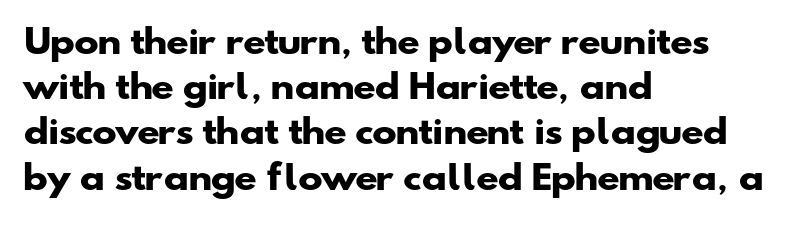
{"serif": "no", "bold": "yes", "weight": "heavy", "width": "wide", "stroke_contrast": "low", "x_height": "small", "monospaced": "no", "underline": "no", "align": "left", "line_spacing": "normal", "line_spacing_ratio": 1.37, "letter_spacing": "normal", "letter_spacing_em": 0.0, "glyph_px": 33}
